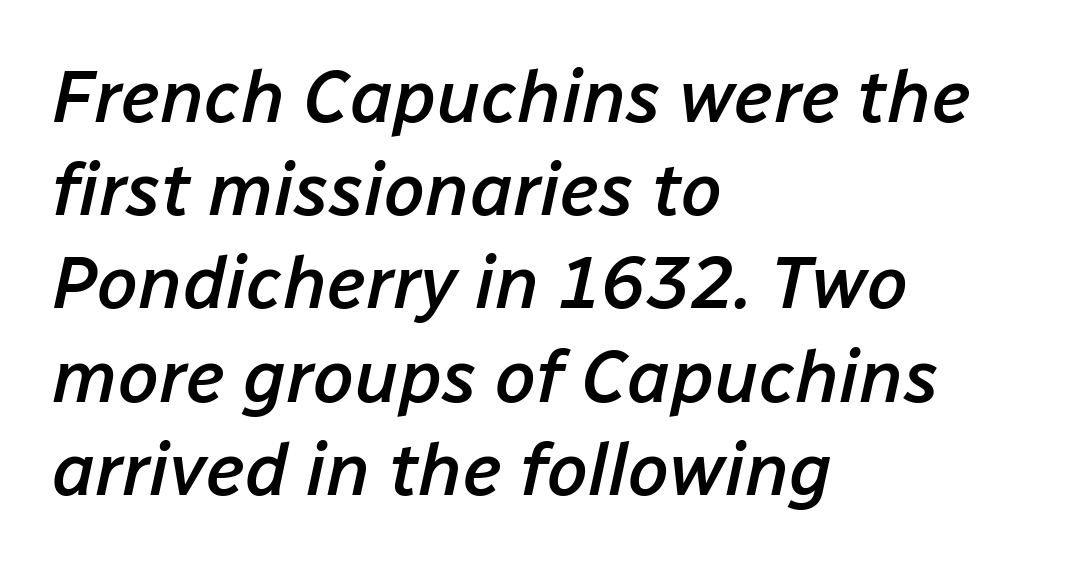
Q: Is the text bold? A: Semi-bold.
Q: Is the text italic (slanted)? A: Yes, it leans right by about 12 degrees.
Q: Is the text underlined? A: No.
Q: How is the paragraph aligned? A: Left-aligned.
Q: Is the spacing between letters normal or unusually wide? A: Normal.
Q: Is the spacing between lines tight, normal or loose? A: Normal.
Q: Width (condensed, normal, or wide)? A: Normal.
Q: Stroke contrast? A: Low.
Q: x-height? A: Medium.
Q: Monospaced? A: No.
